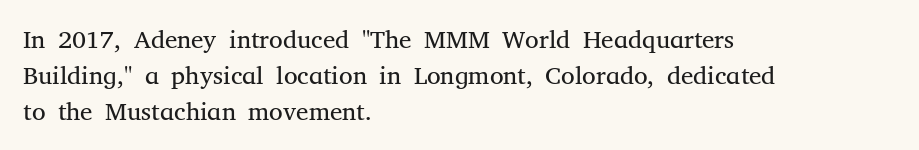
The image shows 25 px text type, upright; set left-aligned, normal line spacing (1.45x), normal letter spacing, not underlined.
